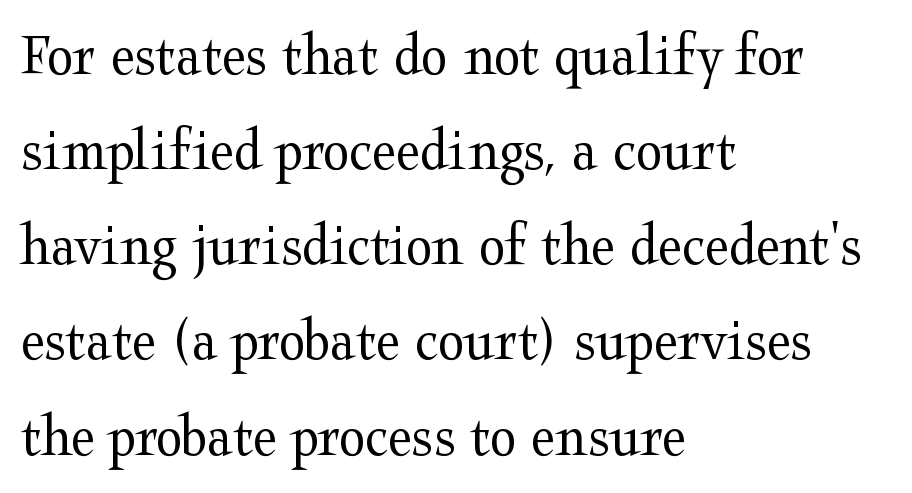
{"serif": "yes", "italic": "no", "bold": "no", "weight": "regular", "width": "wide", "stroke_contrast": "medium", "x_height": "medium", "monospaced": "no", "underline": "no", "align": "left", "line_spacing": "normal", "line_spacing_ratio": 1.56, "letter_spacing": "normal", "letter_spacing_em": 0.0, "glyph_px": 61}
